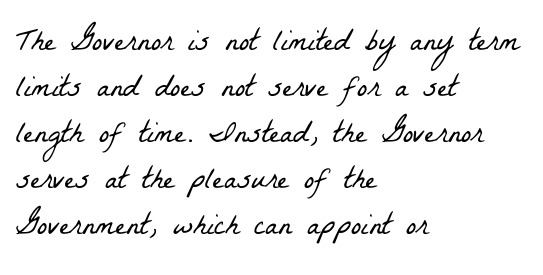
Q: Is the text bold? A: No.
Q: Is the typeface a serif or a sans-serif typeface? A: Serif.
Q: Is the text underlined? A: No.
Q: How is the paragraph aligned? A: Left-aligned.
Q: Is the spacing between letters normal or unusually wide? A: Normal.
Q: Is the spacing between lines tight, normal or loose? A: Normal.
Q: Width (condensed, normal, or wide)? A: Condensed.
Q: Stroke contrast? A: Low.
Q: x-height? A: Medium.
Q: Monospaced? A: No.
